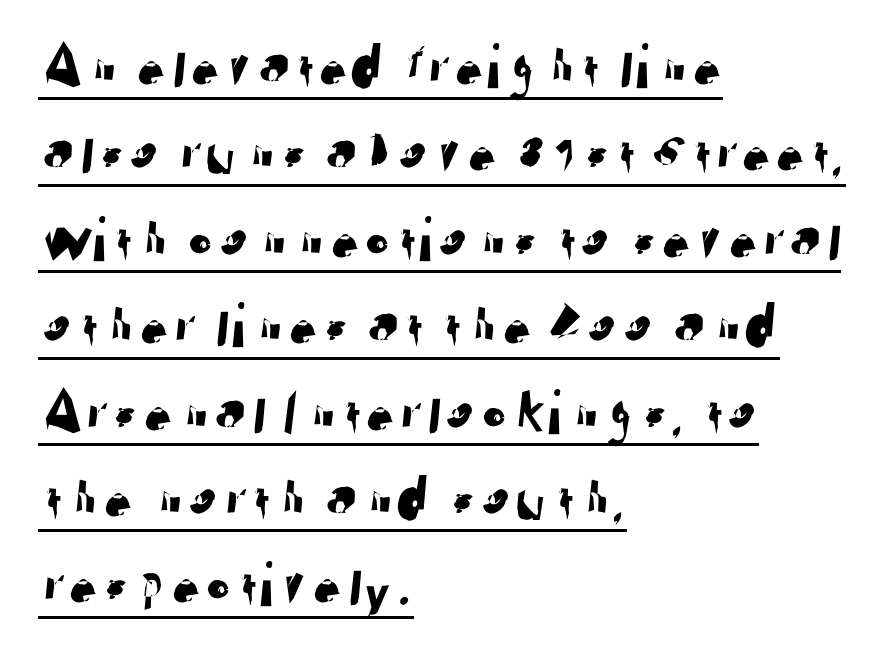
The image shows 64 px sans-serif type; set left-aligned, normal line spacing (1.35x), normal letter spacing, underlined; low stroke contrast and a medium x-height.
